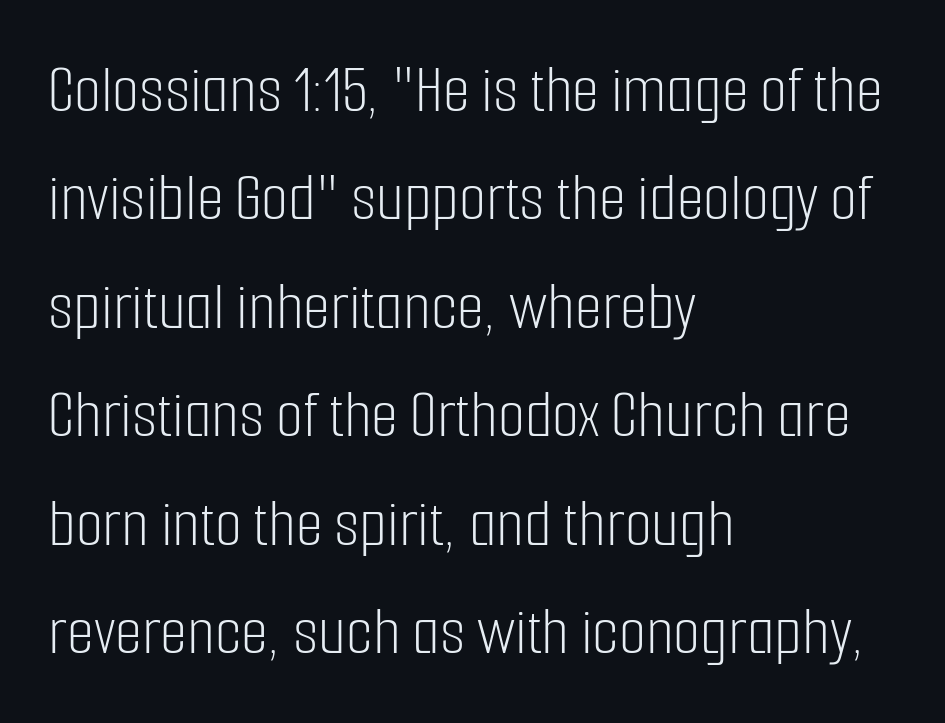
Q: Is the text bold? A: No.
Q: Is the text italic (slanted)? A: No, it is upright.
Q: Is the typeface a serif or a sans-serif typeface? A: Sans-serif.
Q: Is the text underlined? A: No.
Q: How is the paragraph aligned? A: Left-aligned.
Q: Is the spacing between letters normal or unusually wide? A: Normal.
Q: Is the spacing between lines tight, normal or loose? A: Normal.
Q: Width (condensed, normal, or wide)? A: Condensed.
Q: Stroke contrast? A: Low.
Q: x-height? A: Medium.
Q: Monospaced? A: No.
